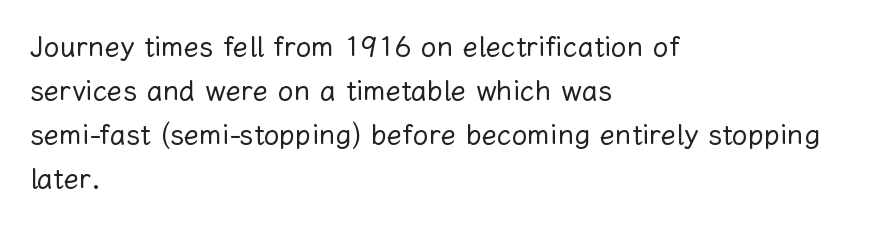
Q: Is the text bold? A: No.
Q: Is the text italic (slanted)? A: No, it is upright.
Q: Is the text underlined? A: No.
Q: How is the paragraph aligned? A: Left-aligned.
Q: Is the spacing between letters normal or unusually wide? A: Normal.
Q: Is the spacing between lines tight, normal or loose? A: Normal.
Q: Width (condensed, normal, or wide)? A: Normal.
Q: Stroke contrast? A: Low.
Q: x-height? A: Medium.
Q: Monospaced? A: No.
